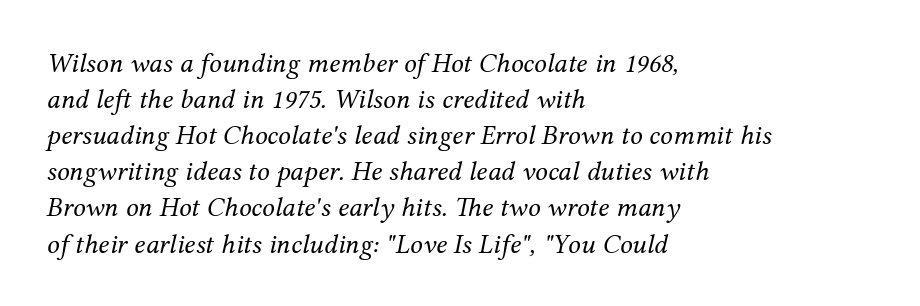
Which margin do the lines hug? The left one — the right edge is uneven. Honestly, there is no underline to notice here at all. The strokes carry an ordinary text weight at most. Classification — serif. The text carries the slant typical of an italic or oblique font.
